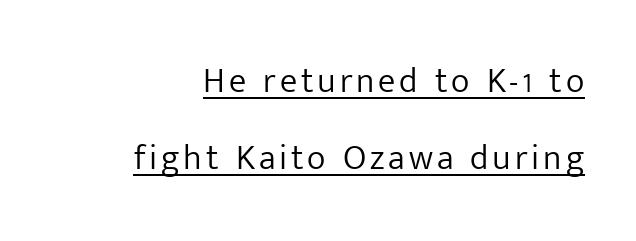
The image shows 35 px light sans-serif type, upright; set right-aligned, loose line spacing (2.21x), underlined; low stroke contrast and a medium x-height.
